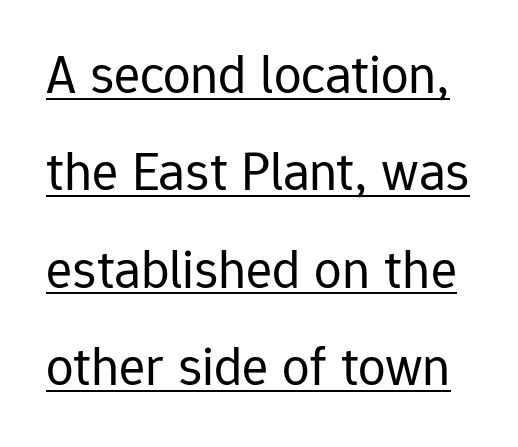
A typesetter would mark this as roman, not italic. Looks like regular typesetting: each glyph gets only the width it needs. The characters are drawn with everyday or finer stroke widths. Characters follow at the spacing the type designer built in. What decoration does the sample have? An underline.
